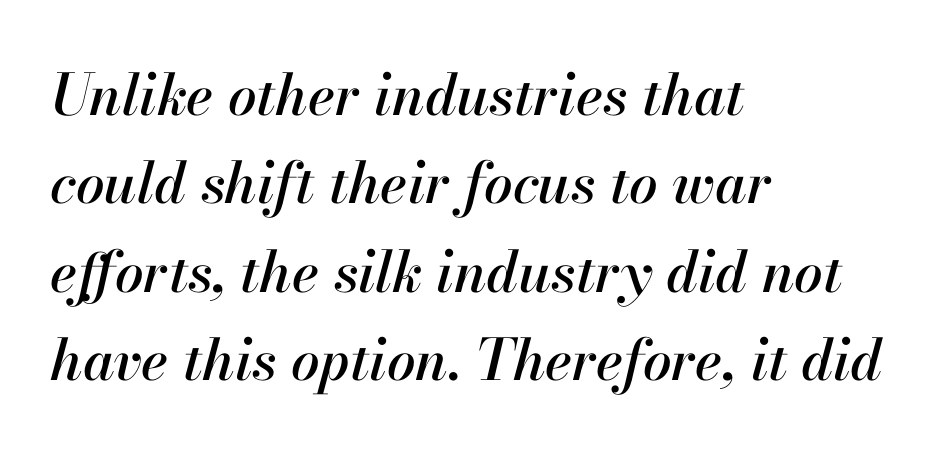
Beneath every word, the page is bare. Teacher's note: observe the even left margin — that is flush-left alignment. The designer left line spacing at the default. The face used here is proportionally spaced, like ordinary book or web type. Compared with ordinary roman type, these characters are visibly tilted.
